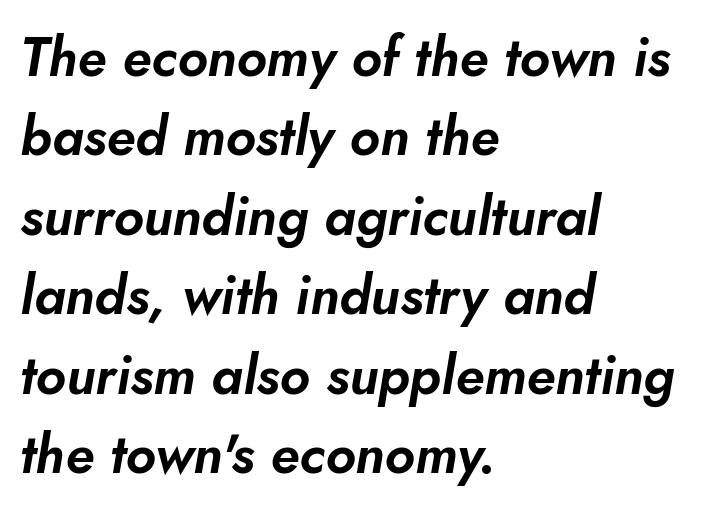
{"italic": "yes", "lean": "right", "slant_degrees": 10, "width": "normal", "stroke_contrast": "low", "x_height": "small", "monospaced": "no", "underline": "no", "align": "left", "line_spacing": "normal", "line_spacing_ratio": 1.47, "letter_spacing": "normal", "letter_spacing_em": 0.0, "glyph_px": 54}
